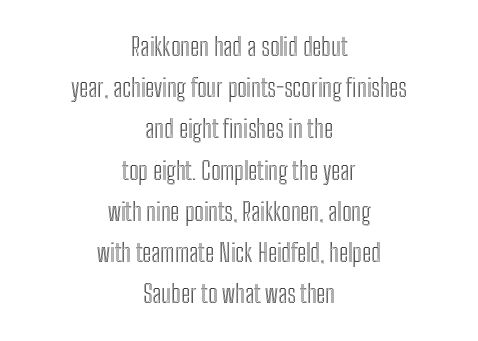
The image shows 25 px text type, upright; set centered, normal line spacing (1.65x), normal letter spacing, not underlined.
